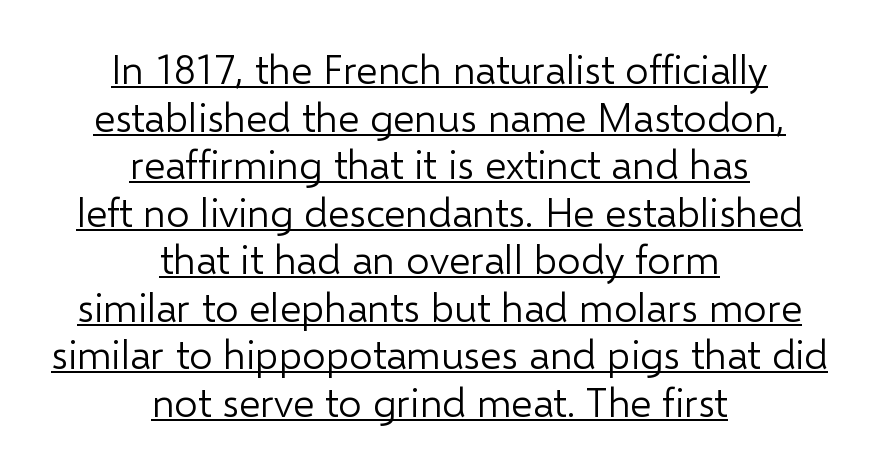
Q: Is the text bold? A: No.
Q: Is the text italic (slanted)? A: No, it is upright.
Q: Is the typeface a serif or a sans-serif typeface? A: Sans-serif.
Q: Is the text underlined? A: Yes.
Q: How is the paragraph aligned? A: Centered.
Q: Is the spacing between letters normal or unusually wide? A: Normal.
Q: Width (condensed, normal, or wide)? A: Normal.
Q: Stroke contrast? A: Low.
Q: x-height? A: Medium.
Q: Monospaced? A: No.
